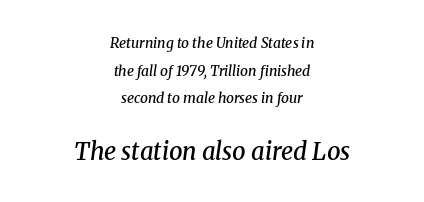
The image shows 24 px text type, italic (leaning right); set centered, loose line spacing (1.98x), normal letter spacing, not underlined; the second (bottom) block is 1.71x larger.
